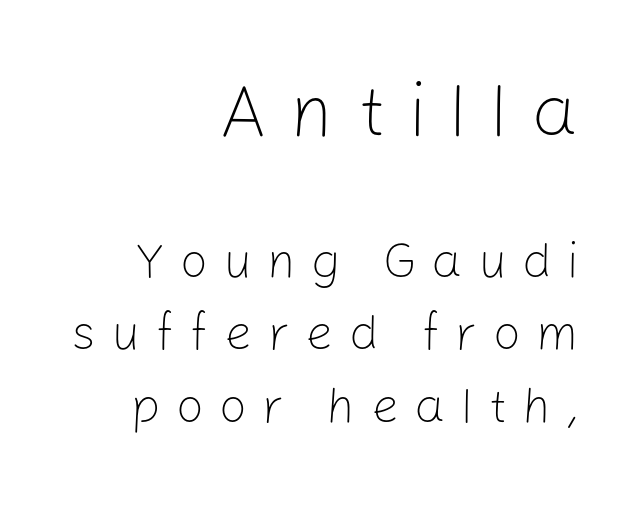
This sample uses an upright cut, with every glyph sitting square on the baseline. The face used here appears at its bigger size in the upper chunk. The rendering shows plain stroke endings on the letterforms — a sans-serif design. The rendering inserts visible extra space after every character. The weight tops out at a normal text grade. The line-height multiplier appears to be the usual default.
